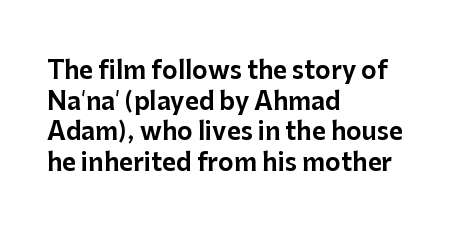
The image shows 24 px text type, upright; set left-aligned, normal line spacing (1.28x), normal letter spacing, not underlined.
